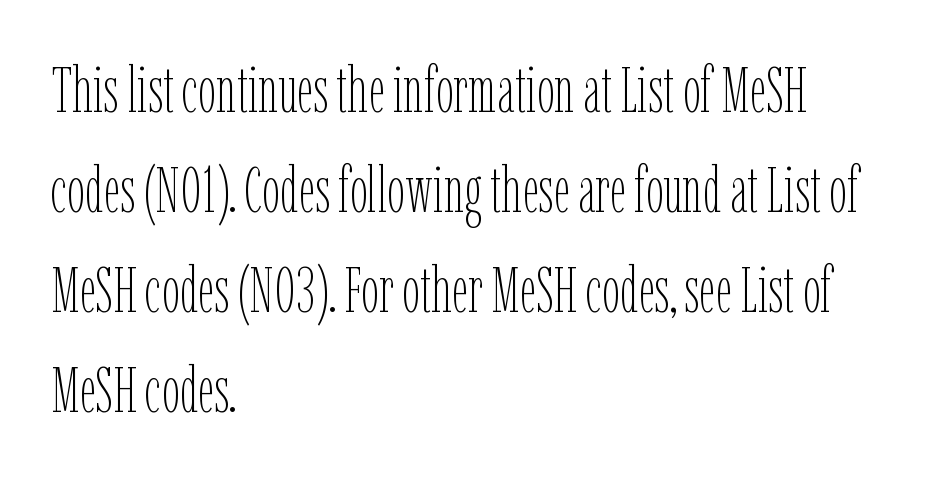
The image shows 64 px thin, condensed type, upright; set left-aligned, normal line spacing (1.56x), normal letter spacing, not underlined; low stroke contrast and a medium x-height.
